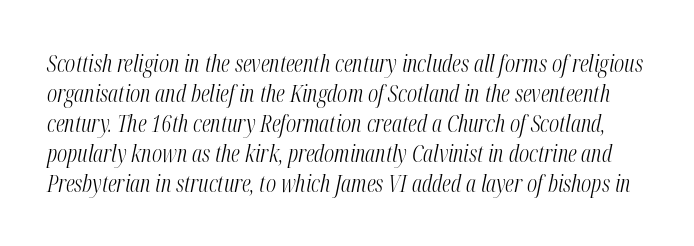
The passage shown stacks its lines at a standard gap. The specimen omits any rule beneath the text block's lines. Yep, that's italic — everything's leaning. The typeface has the unassuming heft of standard copy or less. Inter-character spacing is left at the font's built-in metrics.
